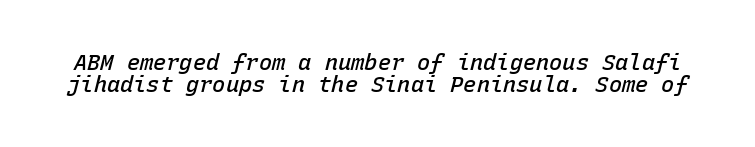
Q: Is the text bold? A: Semi-bold.
Q: Is the text italic (slanted)? A: Yes, it leans right by about 15 degrees.
Q: Is the text underlined? A: No.
Q: Is the spacing between letters normal or unusually wide? A: Normal.
Q: Is the spacing between lines tight, normal or loose? A: Tight.
